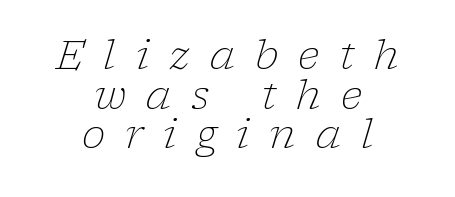
{"serif": "yes", "italic": "yes", "lean": "right", "slant_degrees": 17, "bold": "no", "weight": "light", "width": "normal", "stroke_contrast": "low", "x_height": "medium", "monospaced": "no", "underline": "no", "align": "center", "line_spacing": "tight", "line_spacing_ratio": 0.99, "letter_spacing": "wide", "letter_spacing_em": 0.5, "glyph_px": 40}
